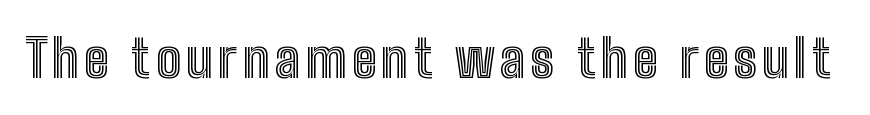
{"italic": "no", "width": "condensed", "x_height": "medium", "monospaced": "no", "underline": "no", "glyph_px": 53}
